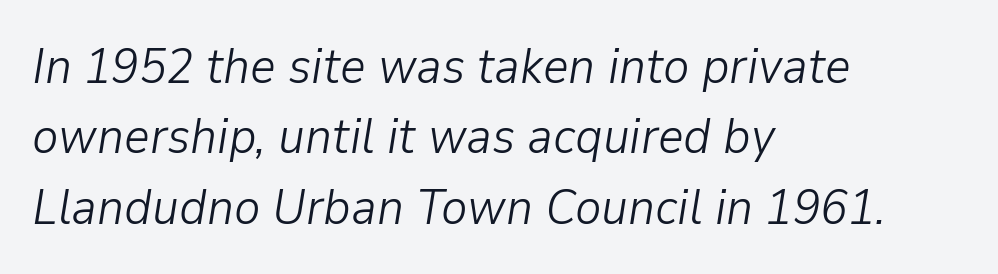
Notice how the passage keeps a crisp vertical edge on the left only. The rows are spaced the way most documents space them. The weight tops out at a normal text grade. Italic: yes, the glyphs are oblique. Here the designer chose a conventional face with non-uniform glyph widths. The zone under the glyphs is completely vacant.
